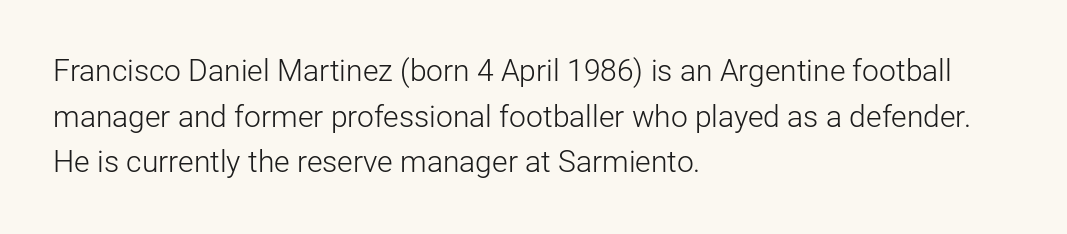
How are the letters spaced? Ordinarily, with no added tracking. Decoration check: the copy has no underline. In terms of leading, this rendering sits right in the middle. The weight would be labelled regular, book, light, or lighter still. The font family rendered here belongs to the sans-serif group. It's the straight-up-and-down kind of type.
